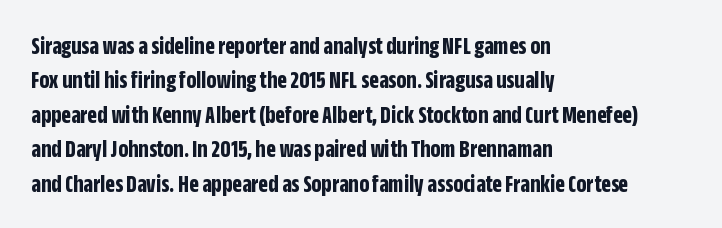
Q: Is the text bold? A: Yes.
Q: Is the text italic (slanted)? A: No, it is upright.
Q: Is the text underlined? A: No.
Q: How is the paragraph aligned? A: Left-aligned.
Q: Is the spacing between letters normal or unusually wide? A: Normal.
Q: Is the spacing between lines tight, normal or loose? A: Normal.
